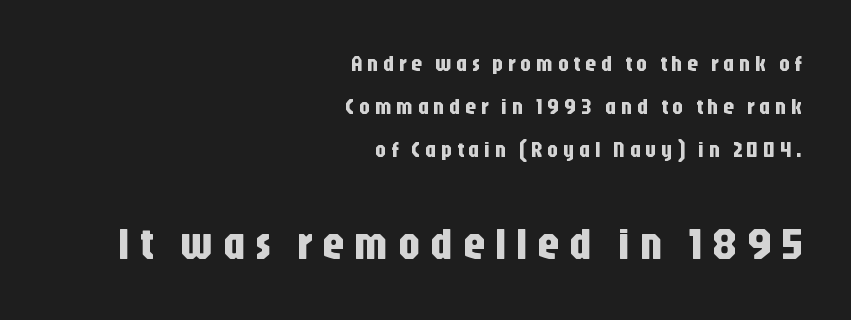
Q: Is the text italic (slanted)? A: No, it is upright.
Q: Is the typeface a serif or a sans-serif typeface? A: Sans-serif.
Q: Is the text underlined? A: No.
Q: How is the paragraph aligned? A: Right-aligned.
Q: Is the spacing between letters normal or unusually wide? A: Unusually wide.
Q: Is the spacing between lines tight, normal or loose? A: Loose.
Q: Which block of text is set in a larger size, the first (top) or the second (bottom)? A: The second (bottom) one.
Q: Width (condensed, normal, or wide)? A: Condensed.
Q: Stroke contrast? A: Low.
Q: x-height? A: Large.
Q: Monospaced? A: No.
